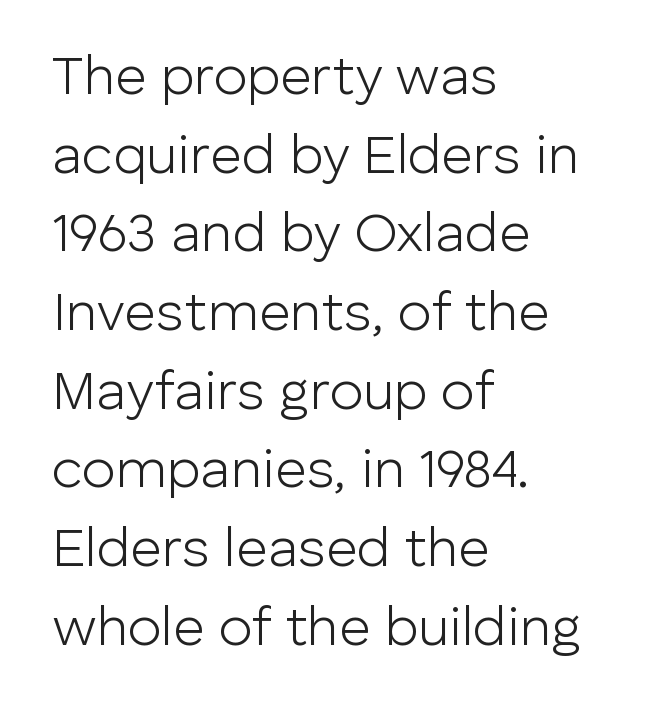
Q: Is the text bold? A: No.
Q: Is the text italic (slanted)? A: No, it is upright.
Q: Is the typeface a serif or a sans-serif typeface? A: Sans-serif.
Q: Is the text underlined? A: No.
Q: How is the paragraph aligned? A: Left-aligned.
Q: Is the spacing between letters normal or unusually wide? A: Normal.
Q: Is the spacing between lines tight, normal or loose? A: Normal.
Q: Width (condensed, normal, or wide)? A: Normal.
Q: Stroke contrast? A: Low.
Q: x-height? A: Medium.
Q: Monospaced? A: No.
